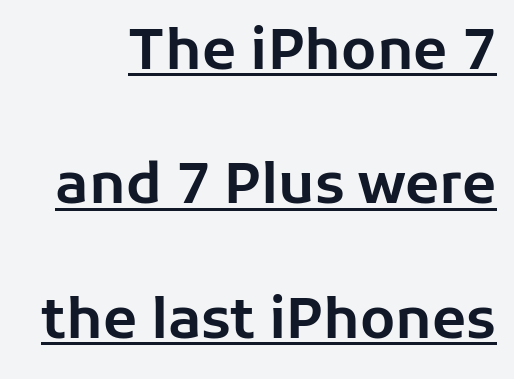
Q: Is the text italic (slanted)? A: No, it is upright.
Q: Is the typeface a serif or a sans-serif typeface? A: Sans-serif.
Q: Is the text underlined? A: Yes.
Q: How is the paragraph aligned? A: Right-aligned.
Q: Is the spacing between letters normal or unusually wide? A: Normal.
Q: Is the spacing between lines tight, normal or loose? A: Loose.
Q: Width (condensed, normal, or wide)? A: Normal.
Q: Stroke contrast? A: Low.
Q: x-height? A: Medium.
Q: Monospaced? A: No.
